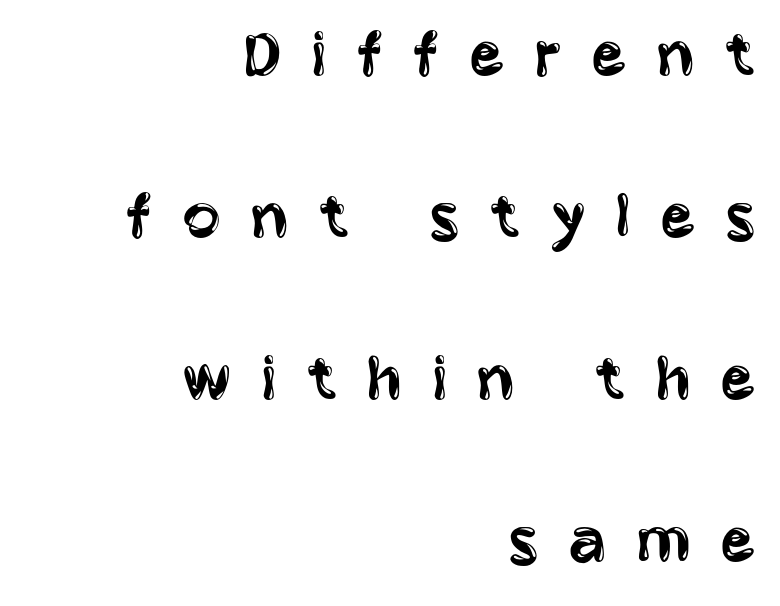
The image shows 71 px regular-weight, condensed sans-serif type, upright; set right-aligned, loose line spacing (2.28x), unusually wide letter spacing (+0.41 em), not underlined; low stroke contrast and a large x-height.
